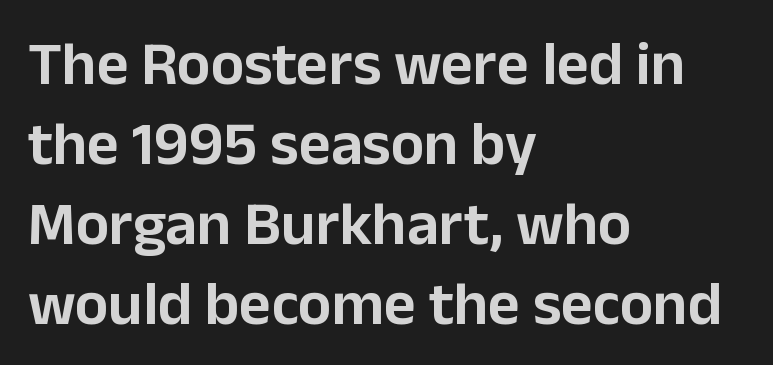
You could not count columns in this text — the font is proportionally spaced. Standard letterfit; no display-style spreading of the glyphs. Just letters on the line, the space beneath them empty. Reading down the block, your eye returns to a fixed left position each line.
